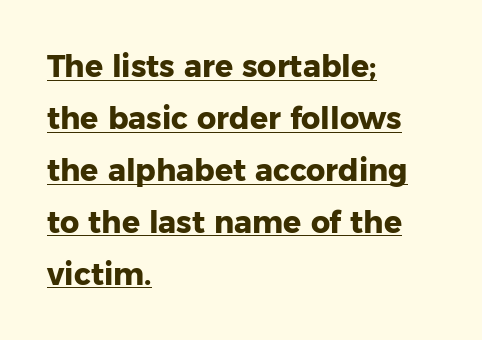
{"serif": "no", "italic": "no", "bold": "yes", "weight": "heavy", "width": "normal", "stroke_contrast": "low", "x_height": "medium", "monospaced": "no", "underline": "yes", "align": "left", "line_spacing_ratio": 1.73, "letter_spacing": "normal", "letter_spacing_em": 0.0, "glyph_px": 30}
